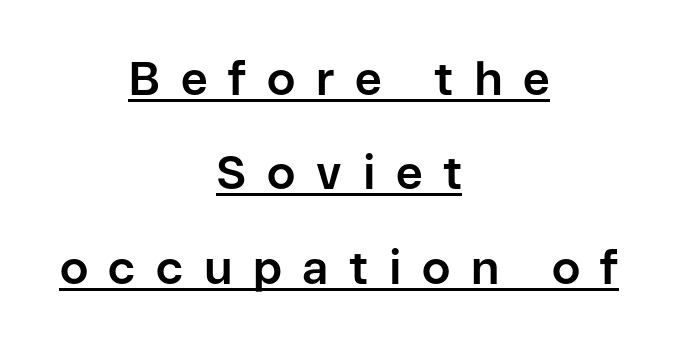
Loose tracking; the words dissolve into strings of separated letters. Nope, no serifs anywhere on these letters. Successive baselines arrive slowly, with a big drop between each. On the weight axis this lands at bold, roughly 700. Does the copy run flush right? No — it is centered line by line. The passage shown is typed in a proportional face where columns would drift.
